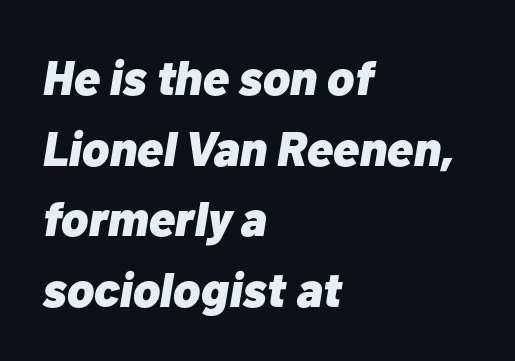
The image shows 49 px heavy type, italic (leaning right); set left-aligned, normal line spacing (1.44x), normal letter spacing, not underlined; low stroke contrast and a medium x-height.
